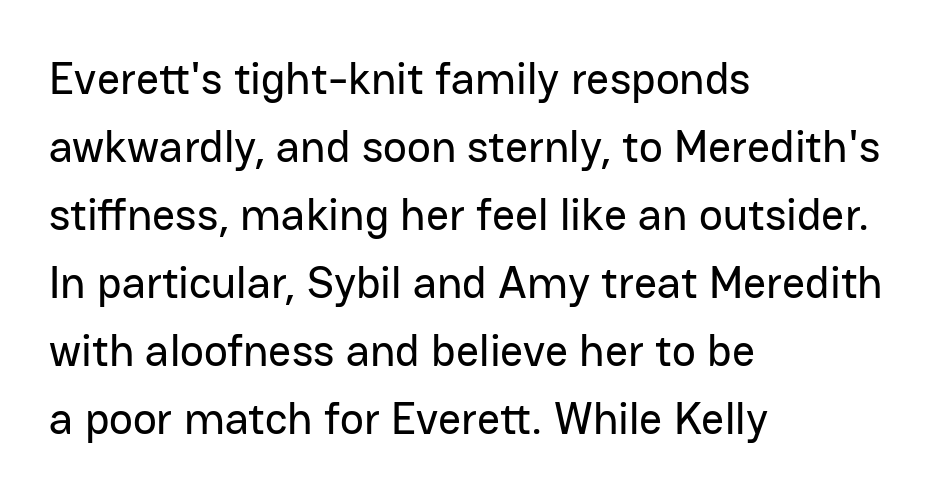
{"serif": "no", "italic": "no", "width": "normal", "stroke_contrast": "low", "x_height": "medium", "monospaced": "no", "underline": "no", "align": "left", "line_spacing": "normal", "line_spacing_ratio": 1.51, "letter_spacing": "normal", "letter_spacing_em": 0.0, "glyph_px": 45}
